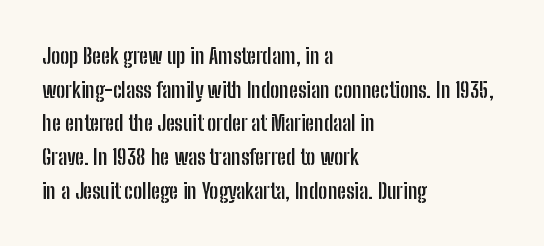
Q: Is the text bold? A: Yes.
Q: Is the text italic (slanted)? A: No, it is upright.
Q: Is the text underlined? A: No.
Q: How is the paragraph aligned? A: Left-aligned.
Q: Is the spacing between letters normal or unusually wide? A: Normal.
Q: Is the spacing between lines tight, normal or loose? A: Normal.
